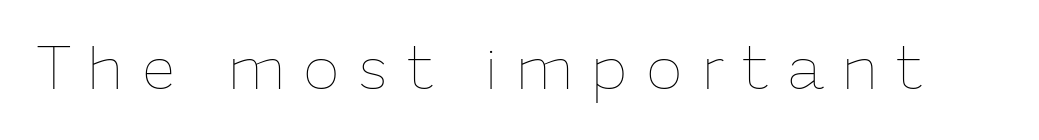
{"italic": "no", "bold": "no", "weight": "thin", "width": "normal", "stroke_contrast": "low", "x_height": "medium", "monospaced": "no", "underline": "no", "letter_spacing": "wide", "letter_spacing_em": 0.3, "glyph_px": 61}
